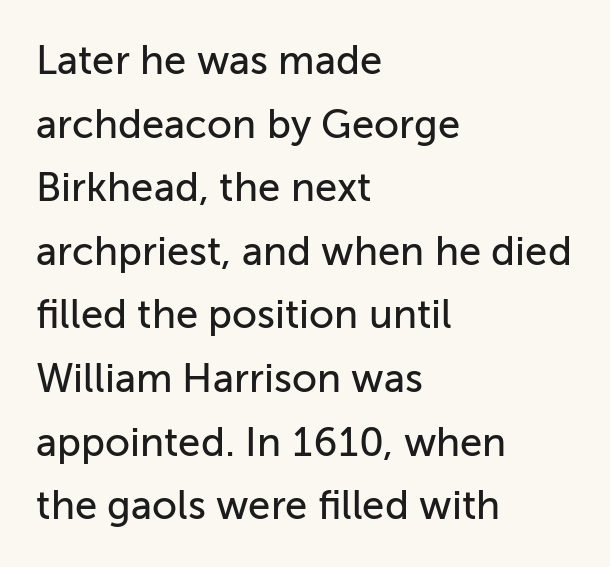
Q: Is the text italic (slanted)? A: No, it is upright.
Q: Is the typeface a serif or a sans-serif typeface? A: Sans-serif.
Q: Is the text underlined? A: No.
Q: How is the paragraph aligned? A: Left-aligned.
Q: Is the spacing between letters normal or unusually wide? A: Normal.
Q: Is the spacing between lines tight, normal or loose? A: Normal.
Q: Width (condensed, normal, or wide)? A: Normal.
Q: Stroke contrast? A: Low.
Q: x-height? A: Medium.
Q: Monospaced? A: No.
